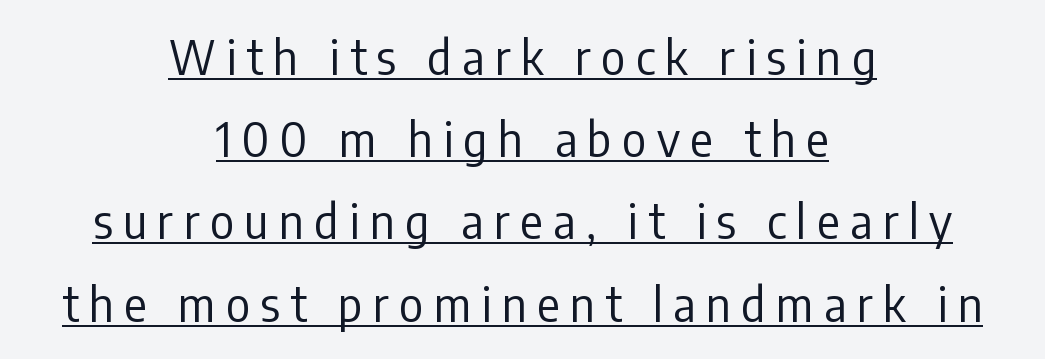
Nothing heavy about these letters — not bold at all. Think of a printed novel: that variable character pitch is what you see here. This sample is center-justified, so both line endings float freely. It's the straight-up-and-down kind of type. What stands out about the letter spacing? Its width — letters are far apart. Check the space under the baseline: a stroke is drawn there.
